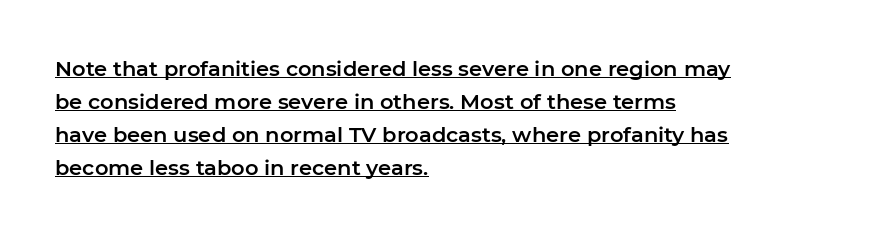
Q: Is the text italic (slanted)? A: No, it is upright.
Q: Is the text underlined? A: Yes.
Q: How is the paragraph aligned? A: Left-aligned.
Q: Is the spacing between letters normal or unusually wide? A: Normal.
Q: Is the spacing between lines tight, normal or loose? A: Normal.
